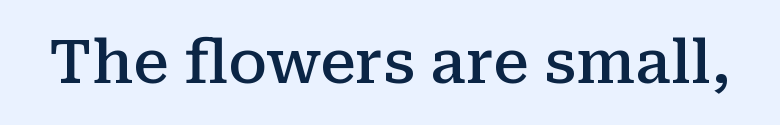
The image shows 60 px semibold serif type, upright; set normal letter spacing, not underlined; medium stroke contrast and a medium x-height.
